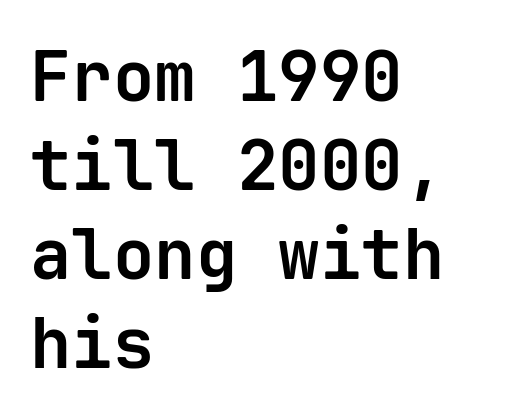
Q: Is the text bold? A: Yes.
Q: Is the text italic (slanted)? A: No, it is upright.
Q: Is the typeface a serif or a sans-serif typeface? A: Sans-serif.
Q: Is the text underlined? A: No.
Q: How is the paragraph aligned? A: Left-aligned.
Q: Is the spacing between letters normal or unusually wide? A: Normal.
Q: Is the spacing between lines tight, normal or loose? A: Normal.
Q: Width (condensed, normal, or wide)? A: Normal.
Q: Stroke contrast? A: Low.
Q: x-height? A: Medium.
Q: Monospaced? A: Yes.
